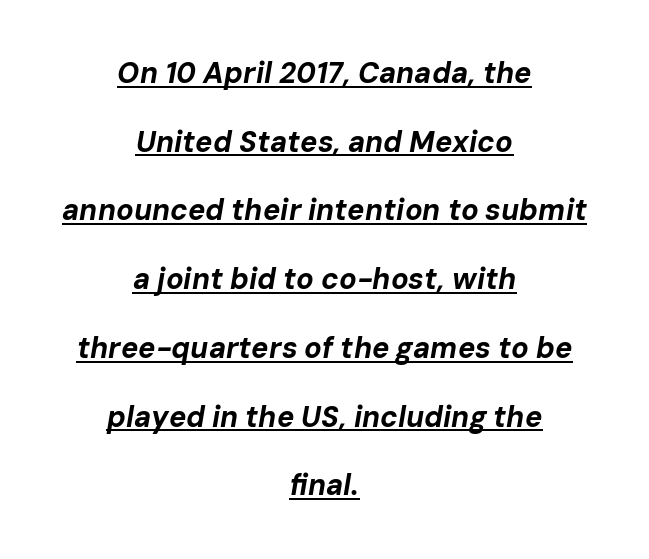
The image shows 29 px bold type, italic (leaning right); set centered, loose line spacing (2.37x), normal letter spacing, underlined; low stroke contrast and a medium x-height.
